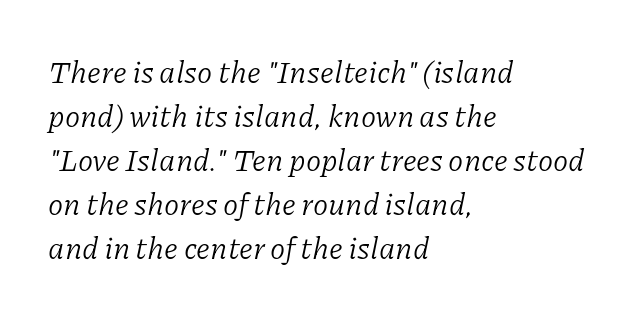
Q: Is the text bold? A: No.
Q: Is the text italic (slanted)? A: Yes, it leans right by about 11 degrees.
Q: Is the typeface a serif or a sans-serif typeface? A: Serif.
Q: Is the text underlined? A: No.
Q: How is the paragraph aligned? A: Left-aligned.
Q: Is the spacing between letters normal or unusually wide? A: Normal.
Q: Is the spacing between lines tight, normal or loose? A: Normal.
Q: Width (condensed, normal, or wide)? A: Normal.
Q: Stroke contrast? A: Low.
Q: x-height? A: Medium.
Q: Monospaced? A: No.
